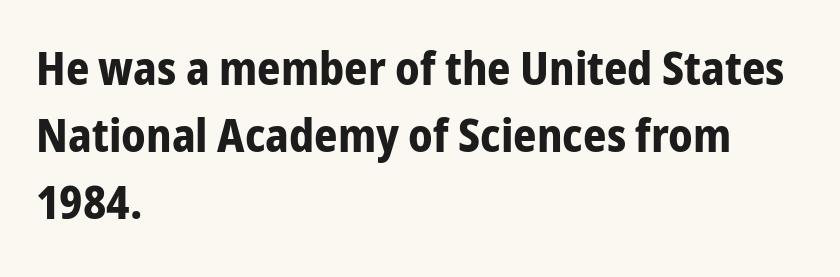
Upright lettering throughout. Words appear dense and cohesive because spacing is normal. Looks like regular typesetting: each glyph gets only the width it needs. Clear beneath every line of the passage.
